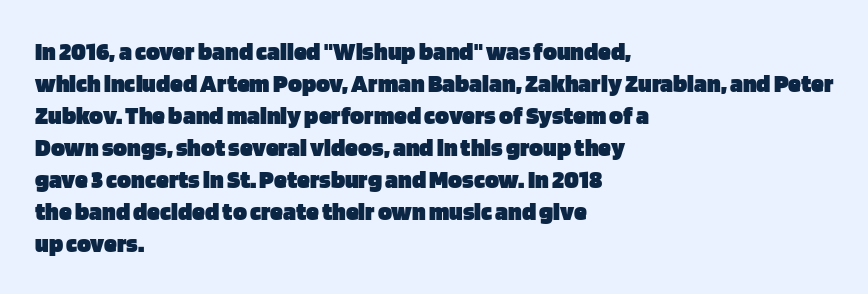
Alignment: flush left. A clean baseline with only descenders dipping below it. Vertical strokes here are truly vertical. Every letter is thick-stroked: bold, no question. A typesetter would call this zero additional tracking.
